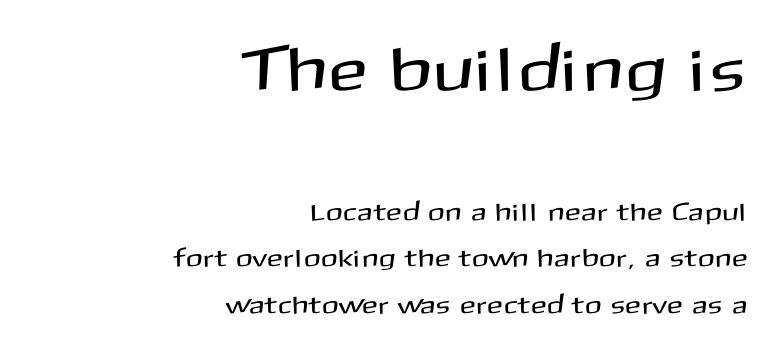
No italicization has been applied; the sample stays upright. This rendering uses right alignment, leaving the left contour irregular. Compare the two chunks: the upper has the greater cap height. Note the varied advance widths — an 'i' is clearly narrower than an 'm'. No word sits above an underline.
